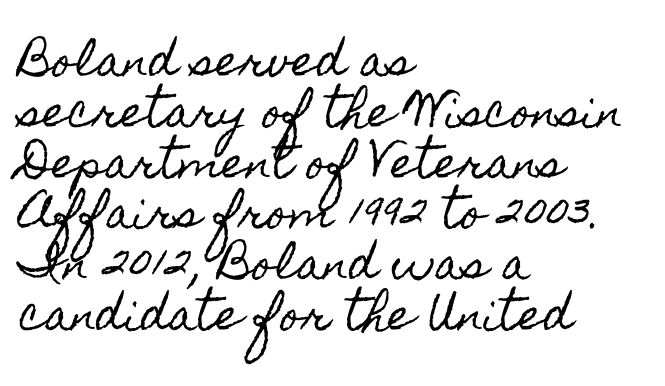
Proportional: the letters do not fall into vertical columns. Here the glyphs are tracked normally, forming tight word shapes. Teacher's note: observe the even left margin — that is flush-left alignment. The passage shown is not underscored anywhere.
